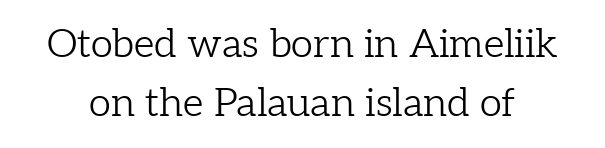
The image shows 40 px light serif type, upright; set normal line spacing (1.47x), normal letter spacing, not underlined; low stroke contrast and a medium x-height.
